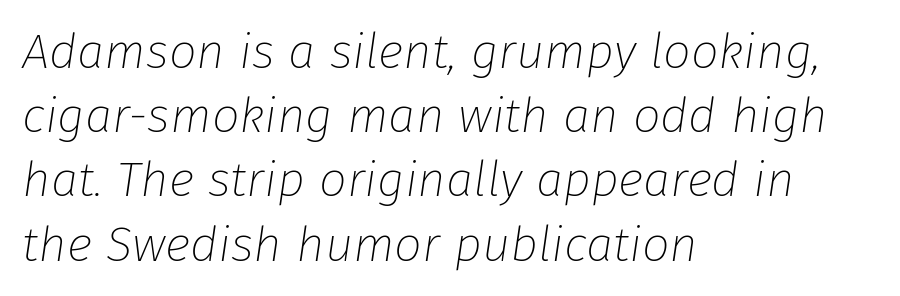
The image shows 49 px thin type, italic (leaning right); set left-aligned, normal line spacing (1.31x), normal letter spacing, not underlined; low stroke contrast and a medium x-height.
